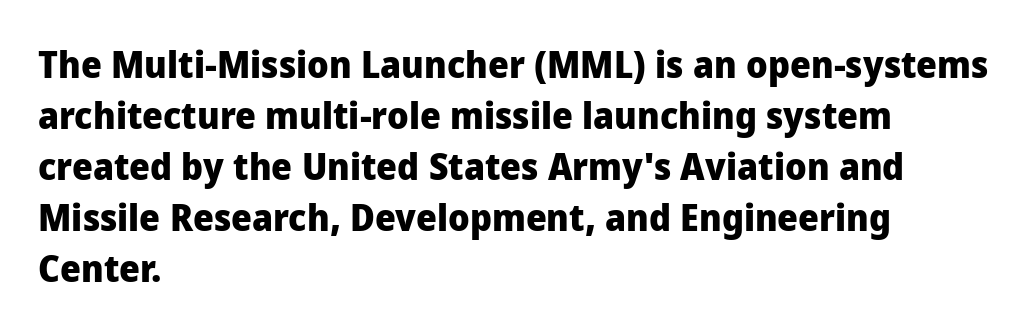
{"serif": "no", "italic": "no", "bold": "yes", "weight": "heavy", "width": "normal", "stroke_contrast": "low", "x_height": "medium", "monospaced": "no", "underline": "no", "align": "left", "line_spacing": "normal", "line_spacing_ratio": 1.38, "letter_spacing": "normal", "letter_spacing_em": 0.0, "glyph_px": 37}
